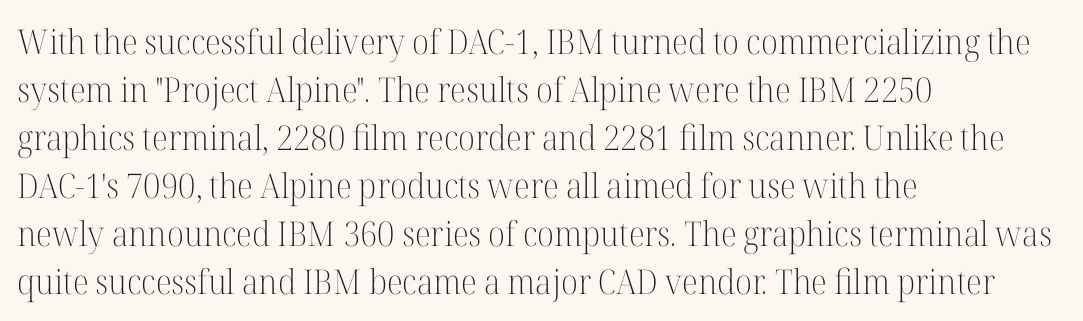
The image shows 34 px light serif type, upright; set left-aligned, normal line spacing (1.41x), normal letter spacing, not underlined; high stroke contrast and a medium x-height.
